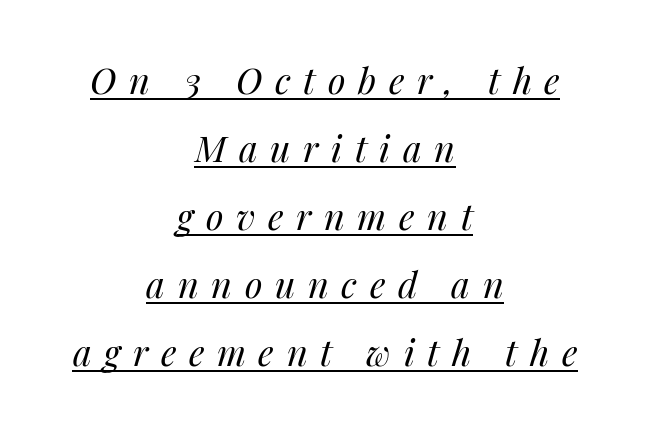
Q: Is the text bold? A: No.
Q: Is the text italic (slanted)? A: Yes, it leans right by about 14 degrees.
Q: Is the text underlined? A: Yes.
Q: How is the paragraph aligned? A: Centered.
Q: Is the spacing between letters normal or unusually wide? A: Unusually wide.
Q: Width (condensed, normal, or wide)? A: Normal.
Q: Stroke contrast? A: Medium.
Q: x-height? A: Medium.
Q: Monospaced? A: No.
